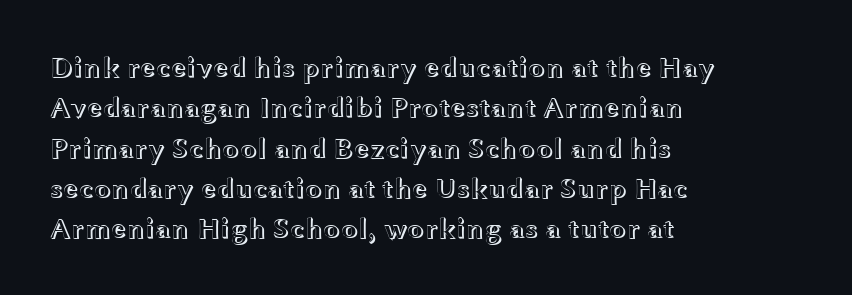
The image shows 28 px wide type, upright; set left-aligned, normal line spacing (1.44x), normal letter spacing, not underlined; a medium x-height.
